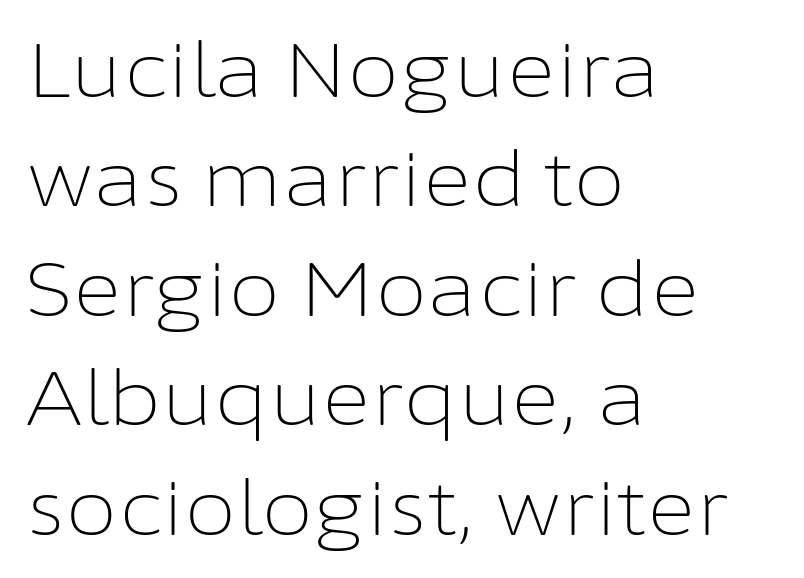
{"serif": "no", "italic": "no", "bold": "no", "weight": "light", "width": "normal", "stroke_contrast": "low", "x_height": "medium", "monospaced": "no", "underline": "no", "align": "left", "line_spacing": "normal", "line_spacing_ratio": 1.44, "letter_spacing": "normal", "letter_spacing_em": 0.0, "glyph_px": 76}
